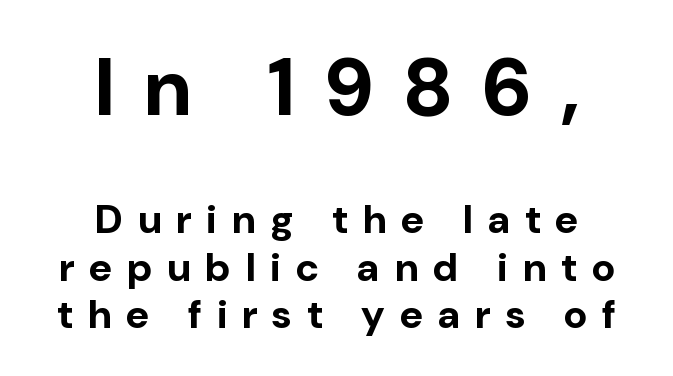
Q: Is the text bold? A: Yes.
Q: Is the text italic (slanted)? A: No, it is upright.
Q: Is the typeface a serif or a sans-serif typeface? A: Sans-serif.
Q: Is the text underlined? A: No.
Q: How is the paragraph aligned? A: Centered.
Q: Is the spacing between letters normal or unusually wide? A: Unusually wide.
Q: Which block of text is set in a larger size, the first (top) or the second (bottom)? A: The first (top) one.
Q: Width (condensed, normal, or wide)? A: Normal.
Q: Stroke contrast? A: Low.
Q: x-height? A: Medium.
Q: Monospaced? A: No.
